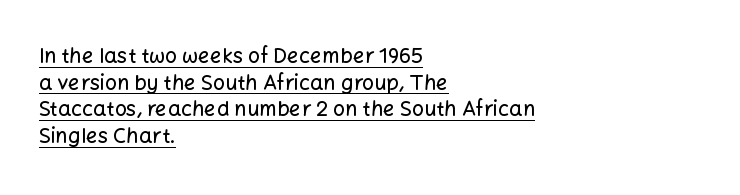
Teacher's note: observe the even left margin — that is flush-left alignment. Letter spacing: default. Rows of type keep a routine distance in the vertical direction. The type sits square on the baseline with zero lean. This is underlined copy, the kind a proofreader might mark for attention.
